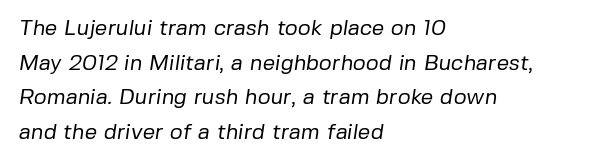
Stroke mass is kept to a normal reading level or below. Whoever set this chose a conventional vertical rhythm. A bare baseline throughout the passage. Short and long lines alike share a common starting point at left.
